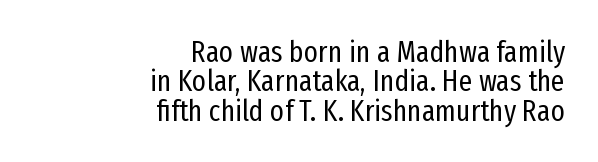
The image shows 30 px regular-weight, condensed sans-serif type, upright; set right-aligned, tight line spacing (0.98x), normal letter spacing, not underlined; low stroke contrast and a medium x-height.
